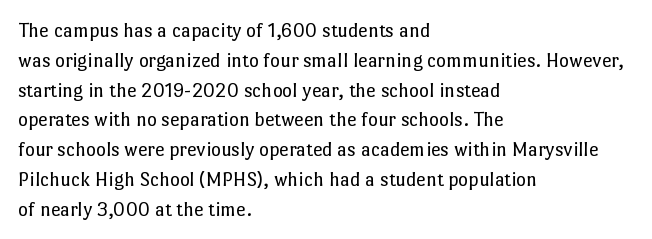
Quick note: interline space is typical. Nothing unusual about the tracking: characters are spaced as the font intends. Unmarked baselines from the first word to the last. No italicization has been applied; the sample stays upright.
